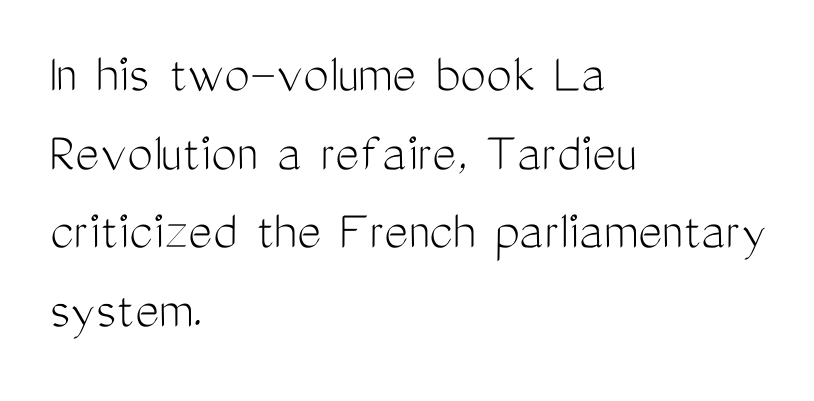
Note: no serifs on the glyphs. Each stroke keeps to a modest, everyday thickness or less. The specimen reads as upright at a glance. Vertically, the passage feels balanced, rows spaced as you'd expect. The words here are not underlined.
